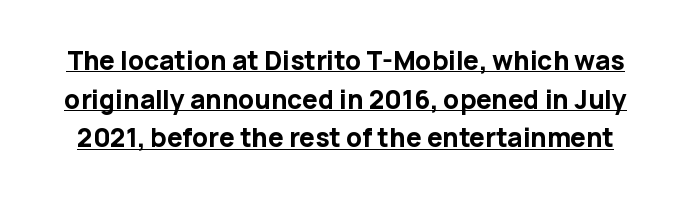
Q: Is the text bold? A: Yes.
Q: Is the text italic (slanted)? A: No, it is upright.
Q: Is the text underlined? A: Yes.
Q: Is the spacing between letters normal or unusually wide? A: Normal.
Q: Is the spacing between lines tight, normal or loose? A: Normal.
